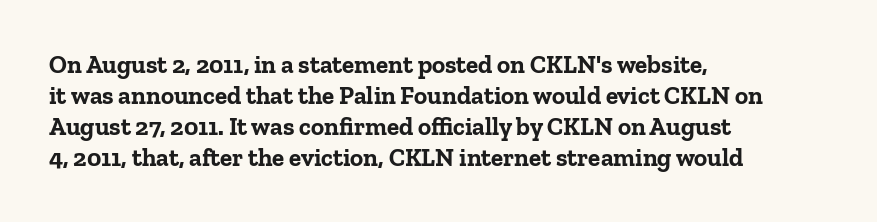
The image shows 25 px bold type, upright; set left-aligned, line spacing 1.24x, normal letter spacing, not underlined.
